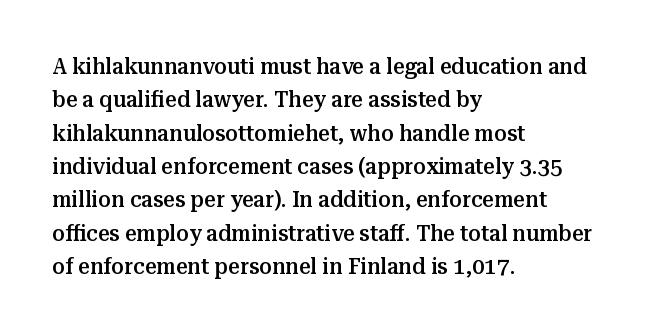
{"italic": "no", "bold": "semi", "underline": "no", "align": "left", "line_spacing": "normal", "line_spacing_ratio": 1.45, "letter_spacing": "normal", "letter_spacing_em": 0.0, "glyph_px": 23}
